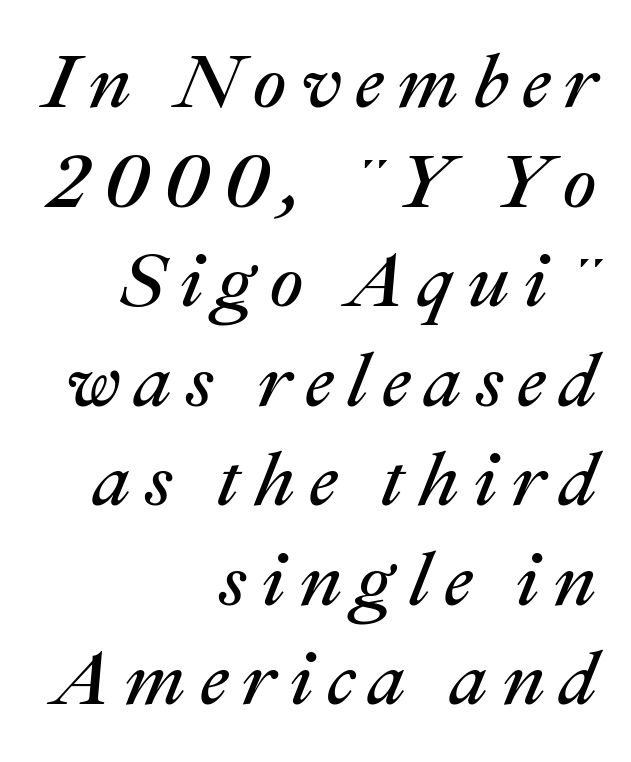
Q: Is the text bold? A: No.
Q: Is the text italic (slanted)? A: Yes, it leans right by about 22 degrees.
Q: Is the text underlined? A: No.
Q: How is the paragraph aligned? A: Right-aligned.
Q: Is the spacing between lines tight, normal or loose? A: Normal.
Q: Width (condensed, normal, or wide)? A: Normal.
Q: Stroke contrast? A: Medium.
Q: x-height? A: Medium.
Q: Monospaced? A: No.
